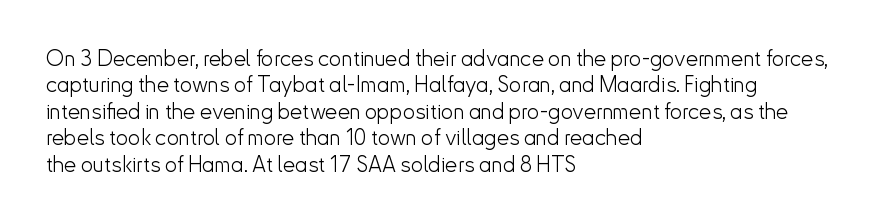
Q: Is the text bold? A: No.
Q: Is the text italic (slanted)? A: No, it is upright.
Q: Is the text underlined? A: No.
Q: How is the paragraph aligned? A: Left-aligned.
Q: Is the spacing between letters normal or unusually wide? A: Normal.
